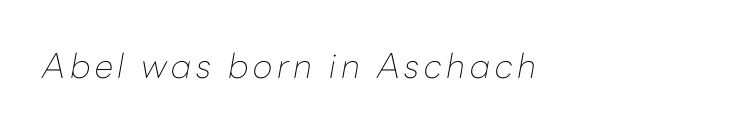
{"italic": "yes", "lean": "right", "slant_degrees": 10, "bold": "no", "weight": "thin", "width": "normal", "stroke_contrast": "low", "x_height": "medium", "monospaced": "no", "underline": "no", "glyph_px": 34}
